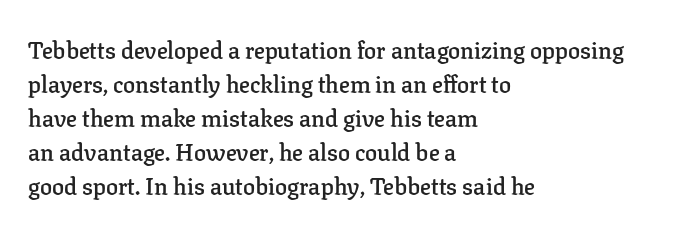
Q: Is the text bold? A: Semi-bold.
Q: Is the text italic (slanted)? A: No, it is upright.
Q: Is the text underlined? A: No.
Q: How is the paragraph aligned? A: Left-aligned.
Q: Is the spacing between letters normal or unusually wide? A: Normal.
Q: Is the spacing between lines tight, normal or loose? A: Normal.
